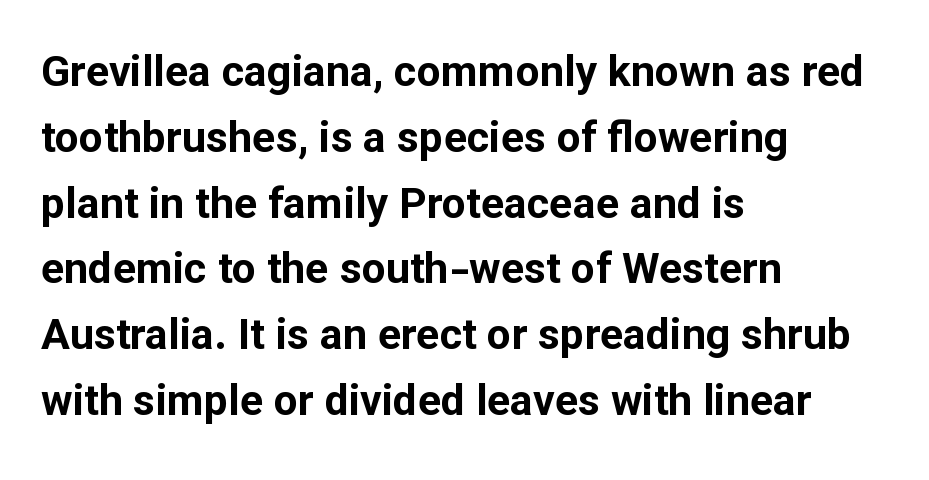
The image shows 43 px bold sans-serif type, upright; set left-aligned, normal line spacing (1.53x), normal letter spacing, not underlined; low stroke contrast and a medium x-height.
